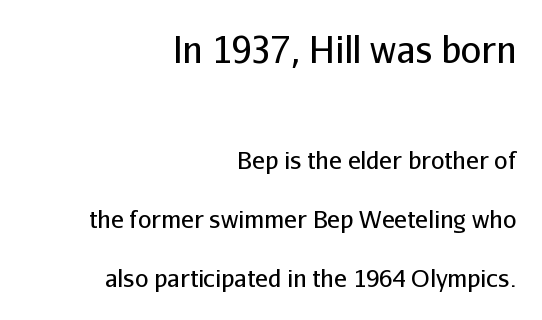
Q: Is the text bold? A: No.
Q: Is the text italic (slanted)? A: No, it is upright.
Q: Is the typeface a serif or a sans-serif typeface? A: Sans-serif.
Q: Is the text underlined? A: No.
Q: How is the paragraph aligned? A: Right-aligned.
Q: Is the spacing between letters normal or unusually wide? A: Normal.
Q: Is the spacing between lines tight, normal or loose? A: Loose.
Q: Which block of text is set in a larger size, the first (top) or the second (bottom)? A: The first (top) one.
Q: Width (condensed, normal, or wide)? A: Normal.
Q: Stroke contrast? A: Low.
Q: x-height? A: Medium.
Q: Monospaced? A: No.
